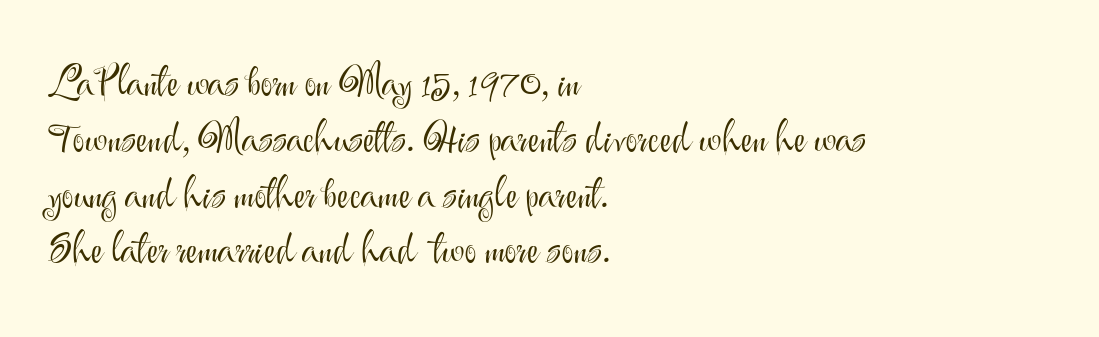
Vertically, the passage feels balanced, rows spaced as you'd expect. Serifs: no, the terminals of the letterforms are clean. Is this a fixed-width face? No — the glyphs have proportional, varying widths. Letters have the restrained weight of plain body copy at most. Bare-footed words on every line. You could call the tracking neutral — neither tight nor loose.
